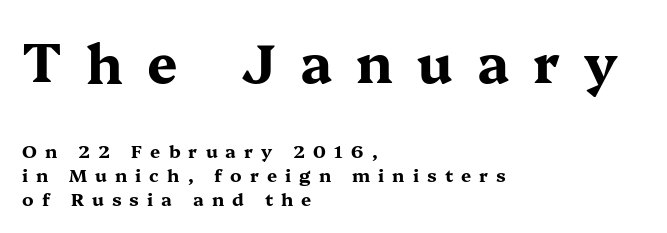
Q: Is the text bold? A: Yes.
Q: Is the text italic (slanted)? A: No, it is upright.
Q: Is the typeface a serif or a sans-serif typeface? A: Serif.
Q: Is the text underlined? A: No.
Q: How is the paragraph aligned? A: Left-aligned.
Q: Is the spacing between letters normal or unusually wide? A: Unusually wide.
Q: Is the spacing between lines tight, normal or loose? A: Normal.
Q: Which block of text is set in a larger size, the first (top) or the second (bottom)? A: The first (top) one.
Q: Width (condensed, normal, or wide)? A: Wide.
Q: Stroke contrast? A: Medium.
Q: x-height? A: Medium.
Q: Monospaced? A: No.
